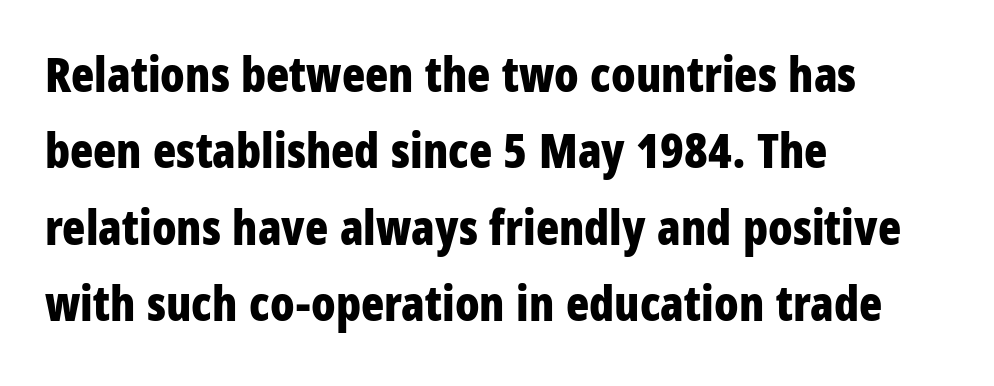
Q: Is the text bold? A: Yes.
Q: Is the text italic (slanted)? A: No, it is upright.
Q: Is the typeface a serif or a sans-serif typeface? A: Sans-serif.
Q: Is the text underlined? A: No.
Q: How is the paragraph aligned? A: Left-aligned.
Q: Is the spacing between letters normal or unusually wide? A: Normal.
Q: Is the spacing between lines tight, normal or loose? A: Normal.
Q: Width (condensed, normal, or wide)? A: Condensed.
Q: Stroke contrast? A: Low.
Q: x-height? A: Large.
Q: Monospaced? A: No.
